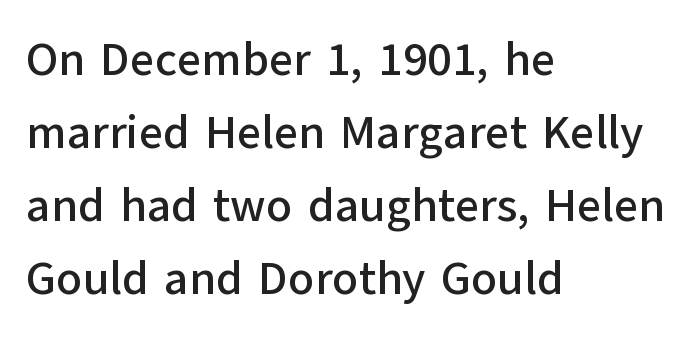
Q: Is the text italic (slanted)? A: No, it is upright.
Q: Is the typeface a serif or a sans-serif typeface? A: Sans-serif.
Q: Is the text underlined? A: No.
Q: How is the paragraph aligned? A: Left-aligned.
Q: Is the spacing between letters normal or unusually wide? A: Normal.
Q: Is the spacing between lines tight, normal or loose? A: Normal.
Q: Width (condensed, normal, or wide)? A: Normal.
Q: Stroke contrast? A: Low.
Q: x-height? A: Medium.
Q: Monospaced? A: No.
